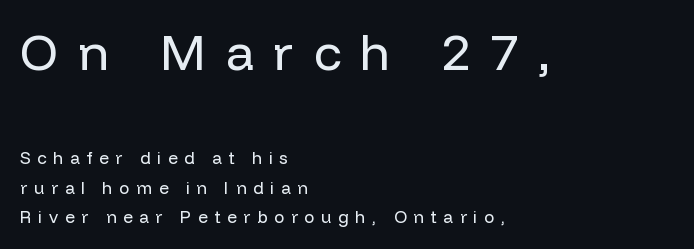
The letterforms stand isolated, each surrounded by extra space. The more generous point size was reserved for the upper chunk. These lines were composed using upright roman letters. The passage shown is typed in a proportional face where columns would drift.
